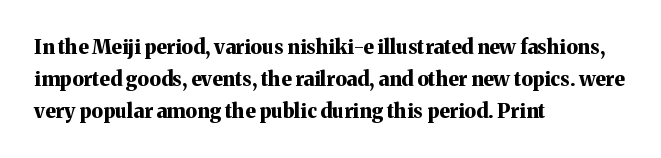
Upright lettering throughout. The foot of each line stays bare and open. Line spacing here is normal. The letters sit at their default tracking, neither squeezed nor spread. The setting favours the left margin, as ordinary paragraphs usually do. These words are printed bold, with thick strokes throughout.
